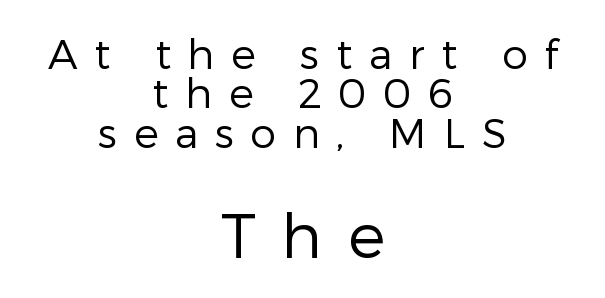
The image shows 62 px regular-weight sans-serif type, upright; set centered, tight line spacing (0.96x), unusually wide letter spacing (+0.41 em), not underlined; the second (bottom) block is 1.51x larger; low stroke contrast and a medium x-height.
